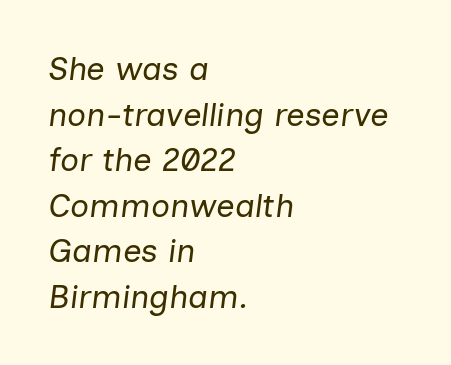
{"italic": "yes", "lean": "right", "slant_degrees": 7, "bold": "no", "weight": "regular", "width": "normal", "stroke_contrast": "low", "x_height": "medium", "monospaced": "no", "underline": "no", "align": "left", "line_spacing": "normal", "line_spacing_ratio": 1.38, "letter_spacing": "normal", "letter_spacing_em": 0.0, "glyph_px": 33}
